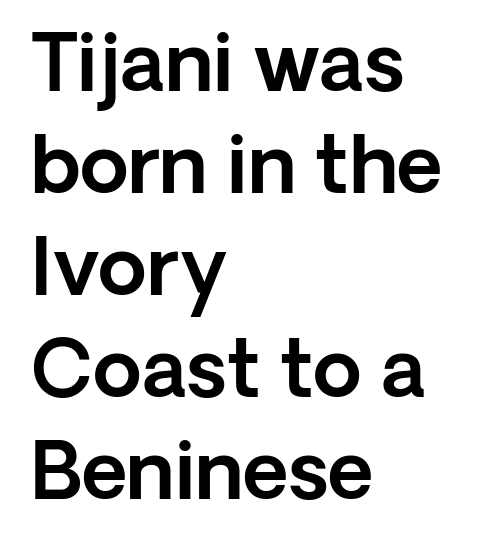
The image shows 79 px sans-serif type, upright; set left-aligned, normal line spacing (1.29x), normal letter spacing, not underlined; a medium x-height.
